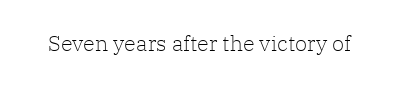
The image shows 22 px text type, upright; set normal letter spacing, not underlined.
